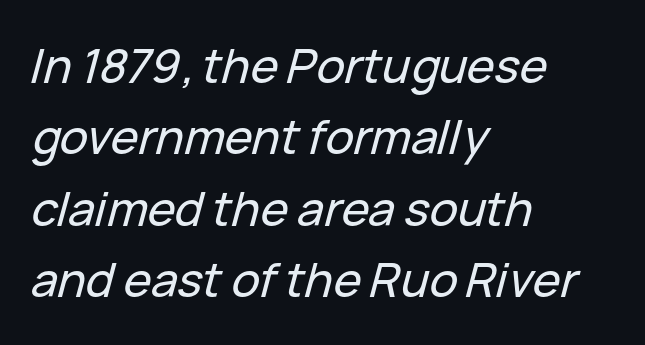
Q: Is the text italic (slanted)? A: Yes, it leans right by about 15 degrees.
Q: Is the text underlined? A: No.
Q: How is the paragraph aligned? A: Left-aligned.
Q: Is the spacing between letters normal or unusually wide? A: Normal.
Q: Is the spacing between lines tight, normal or loose? A: Normal.
Q: Width (condensed, normal, or wide)? A: Normal.
Q: Stroke contrast? A: Low.
Q: x-height? A: Medium.
Q: Monospaced? A: No.
